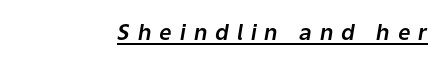
Q: Is the text italic (slanted)? A: Yes, it leans right by about 9 degrees.
Q: Is the text underlined? A: Yes.
Q: Is the spacing between letters normal or unusually wide? A: Unusually wide.
